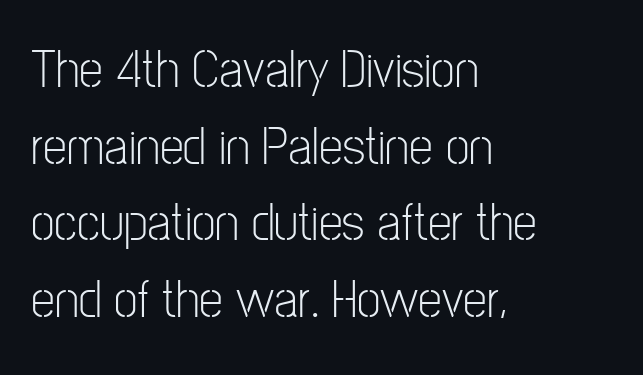
I'd call this a sans setting — the letters go barefoot. The letters advance in unequal steps, a hallmark of proportional type. The font sits on the lighter half of the weight spectrum, regular included. The passage is arranged the way most books set body copy — flush left.
